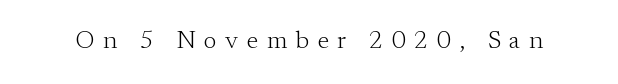
The image shows 25 px text type, upright; set unusually wide letter spacing (+0.34 em), not underlined.
